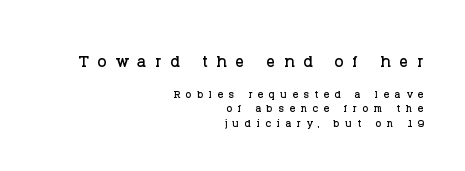
The image shows 22 px text type, upright; set right-aligned, tight line spacing (1.02x), unusually wide letter spacing (+0.39 em), not underlined; the first (top) block is 1.57x larger.
